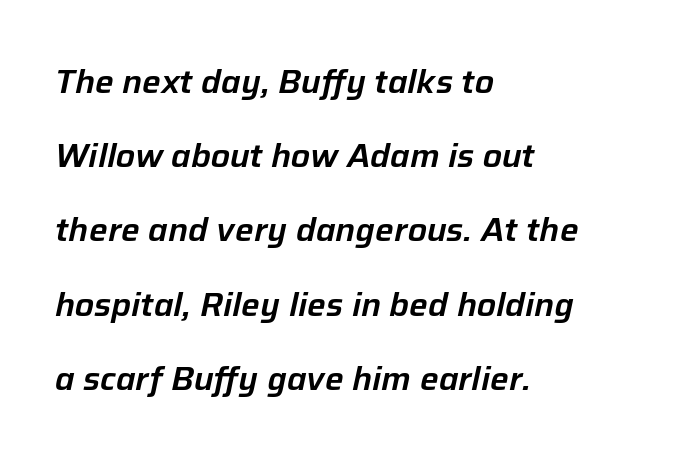
The image shows 33 px text type, italic (leaning right); set left-aligned, loose line spacing (2.25x), normal letter spacing, not underlined; low stroke contrast and a medium x-height.
